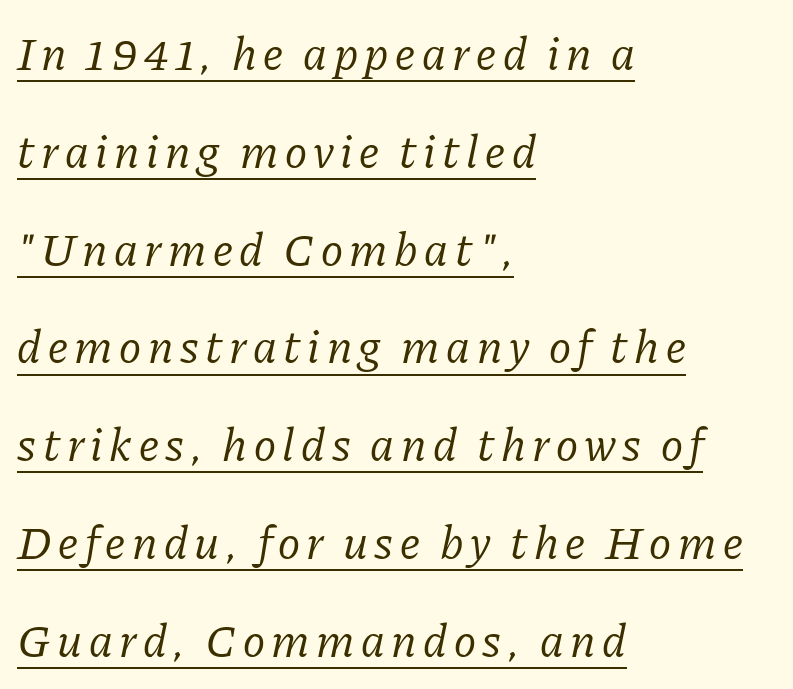
The image shows 47 px regular-weight serif type, italic (leaning right); set left-aligned, loose line spacing (2.08x), underlined; low stroke contrast and a medium x-height.
